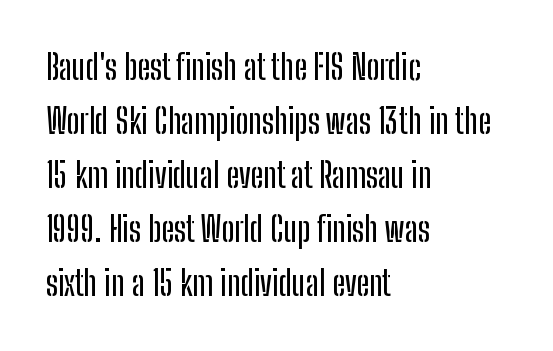
A roman cut, with each character standing at attention. The block of text has a typical density, with ordinary space between rows. The text was rendered using a sans face with plain stroke endings. The rag falls on the right side of this text block.
